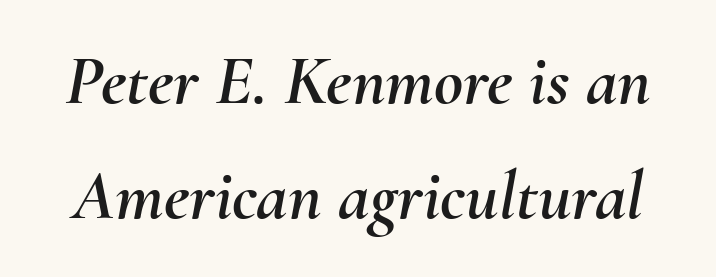
Q: Is the text italic (slanted)? A: Yes, it leans right by about 10 degrees.
Q: Is the text underlined? A: No.
Q: Is the spacing between letters normal or unusually wide? A: Normal.
Q: Is the spacing between lines tight, normal or loose? A: Normal.
Q: Width (condensed, normal, or wide)? A: Normal.
Q: Stroke contrast? A: Medium.
Q: x-height? A: Small.
Q: Monospaced? A: No.
